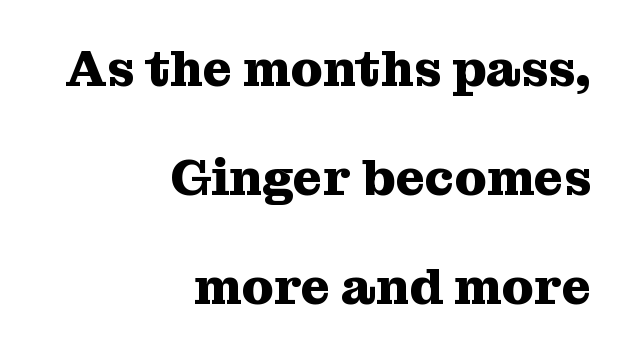
Q: Is the text bold? A: Yes.
Q: Is the text italic (slanted)? A: No, it is upright.
Q: Is the typeface a serif or a sans-serif typeface? A: Serif.
Q: Is the text underlined? A: No.
Q: How is the paragraph aligned? A: Right-aligned.
Q: Is the spacing between letters normal or unusually wide? A: Normal.
Q: Is the spacing between lines tight, normal or loose? A: Loose.
Q: Width (condensed, normal, or wide)? A: Normal.
Q: Stroke contrast? A: Medium.
Q: x-height? A: Medium.
Q: Monospaced? A: No.
